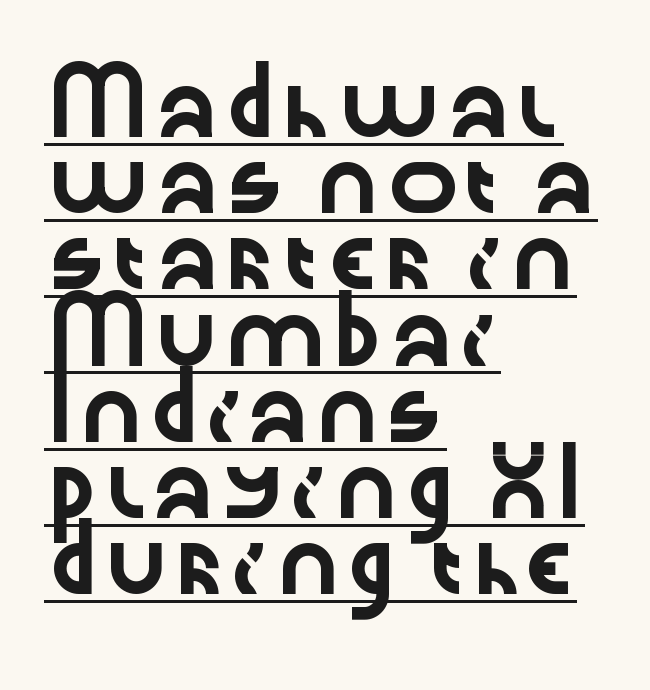
Q: Is the text italic (slanted)? A: No, it is upright.
Q: Is the typeface a serif or a sans-serif typeface? A: Sans-serif.
Q: Is the text underlined? A: Yes.
Q: How is the paragraph aligned? A: Left-aligned.
Q: Is the spacing between letters normal or unusually wide? A: Normal.
Q: Is the spacing between lines tight, normal or loose? A: Normal.
Q: Width (condensed, normal, or wide)? A: Wide.
Q: Stroke contrast? A: Low.
Q: x-height? A: Medium.
Q: Monospaced? A: No.
